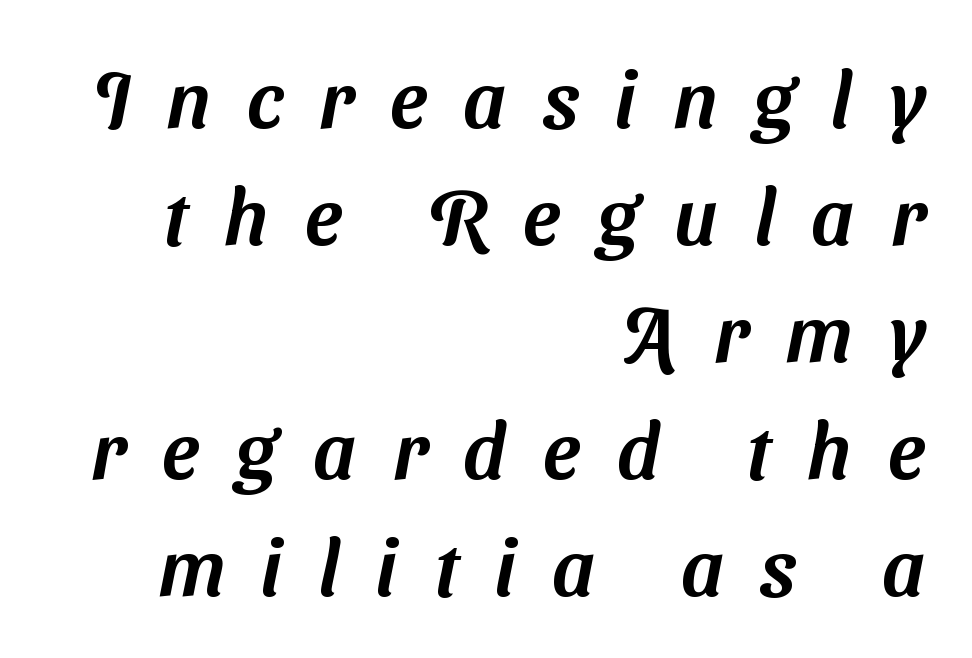
Q: Is the typeface a serif or a sans-serif typeface? A: Sans-serif.
Q: Is the text underlined? A: No.
Q: How is the paragraph aligned? A: Right-aligned.
Q: Is the spacing between letters normal or unusually wide? A: Unusually wide.
Q: Is the spacing between lines tight, normal or loose? A: Normal.
Q: Width (condensed, normal, or wide)? A: Normal.
Q: Stroke contrast? A: Medium.
Q: x-height? A: Medium.
Q: Monospaced? A: No.
